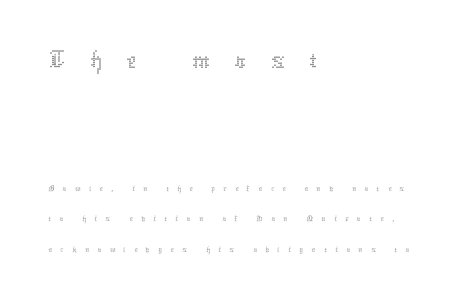
Q: Is the text bold? A: No.
Q: Is the text italic (slanted)? A: No, it is upright.
Q: Is the text underlined? A: No.
Q: How is the paragraph aligned? A: Left-aligned.
Q: Is the spacing between letters normal or unusually wide? A: Unusually wide.
Q: Is the spacing between lines tight, normal or loose? A: Normal.
Q: Which block of text is set in a larger size, the first (top) or the second (bottom)? A: The first (top) one.
Q: Width (condensed, normal, or wide)? A: Normal.
Q: Stroke contrast? A: Medium.
Q: x-height? A: Medium.
Q: Monospaced? A: No.
